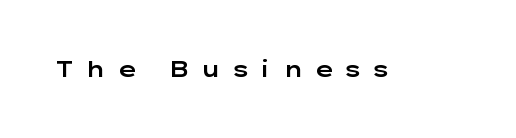
Q: Is the text italic (slanted)? A: No, it is upright.
Q: Is the text underlined? A: No.
Q: Is the spacing between letters normal or unusually wide? A: Unusually wide.
